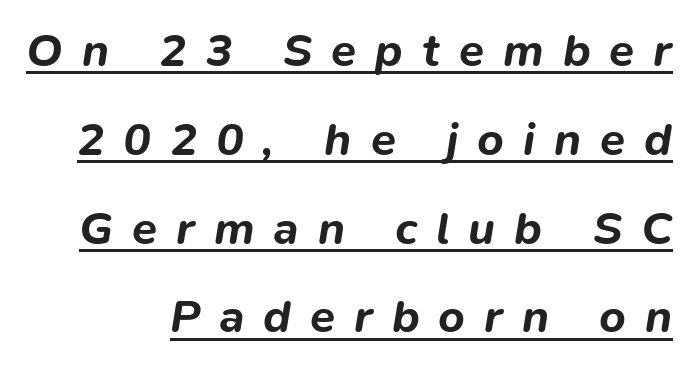
The image shows 46 px bold type, italic (leaning right); set loose line spacing (1.93x), unusually wide letter spacing (+0.41 em), underlined; low stroke contrast and a medium x-height.
